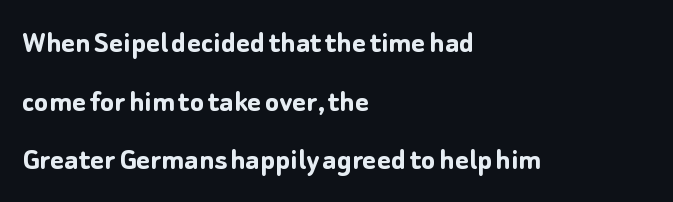
Q: Is the text bold? A: Yes.
Q: Is the text italic (slanted)? A: No, it is upright.
Q: Is the typeface a serif or a sans-serif typeface? A: Sans-serif.
Q: Is the text underlined? A: No.
Q: How is the paragraph aligned? A: Left-aligned.
Q: Is the spacing between letters normal or unusually wide? A: Normal.
Q: Width (condensed, normal, or wide)? A: Normal.
Q: Stroke contrast? A: Low.
Q: x-height? A: Medium.
Q: Monospaced? A: No.
